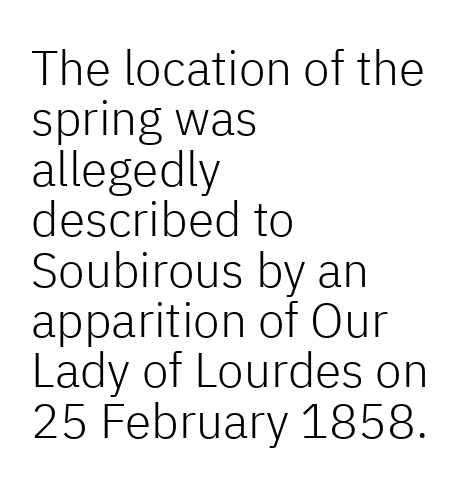
The image shows 48 px light sans-serif type, upright; set left-aligned, tight line spacing (1.05x), normal letter spacing, not underlined; low stroke contrast and a medium x-height.
